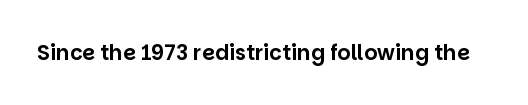
The image shows 21 px text type, upright; set normal letter spacing, not underlined.
